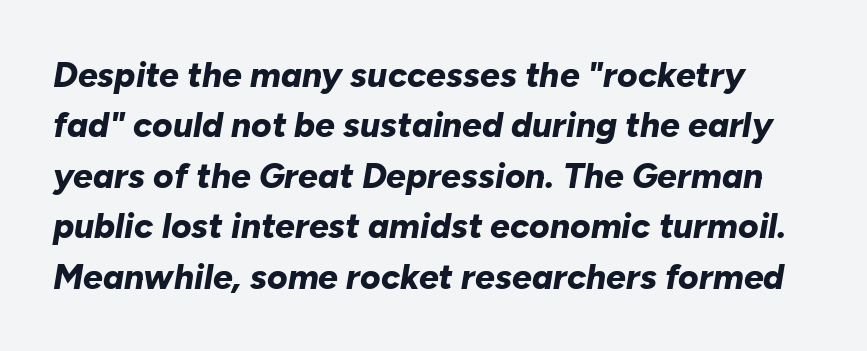
These lines are rendered in a variable-pitch font. Students, this is bold: see how much ink each stroke carries. The rendering uses a moderate line-height, typical for paragraphs. A typesetter would call this zero additional tracking. The glyphs are unaccompanied by any horizontal stroke below them.
